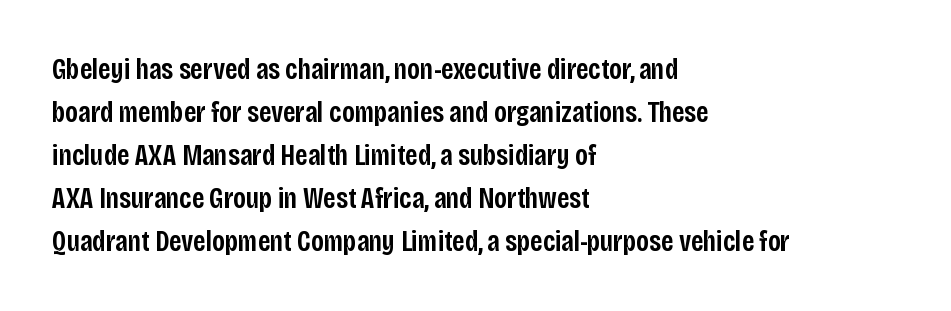
Reading down the column, the eye jumps a familiar distance to each next line. Slightly chunky letters — semibold, I'd say, not full bold. The letterforms sit shoulder to shoulder at normal distance. Underlining? Definitely not there. Check where the strokes stop: nothing finishes them off — pure sans. Character widths vary here, with narrow letters taking less room than wide ones.
